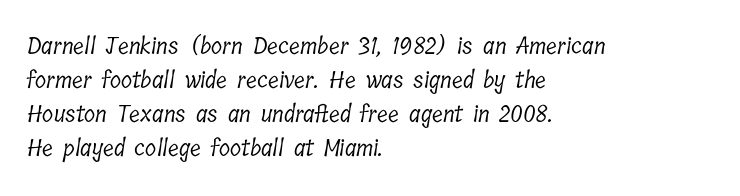
Q: Is the text bold? A: No.
Q: Is the text underlined? A: No.
Q: How is the paragraph aligned? A: Left-aligned.
Q: Is the spacing between letters normal or unusually wide? A: Normal.
Q: Is the spacing between lines tight, normal or loose? A: Normal.
